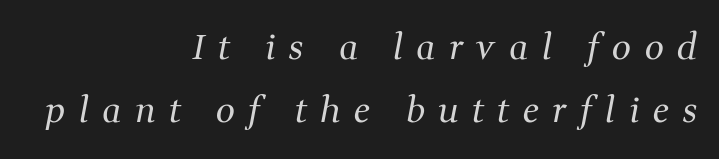
Old-style or modern, the face here clearly has serifs. The letterforms stand isolated, each surrounded by extra space. Italic: yes, the glyphs are oblique. A student would call this right alignment; a typographer would say flush right, rag left. Note the varied advance widths — an 'i' is clearly narrower than an 'm'. This is not heavy type; no bold has been used.
